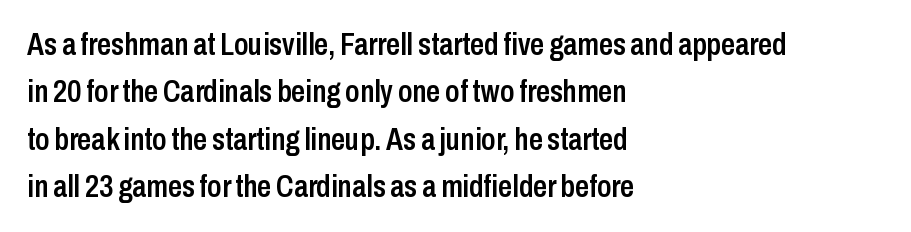
Posture: vertical. These lines stack with their left ends in a neat column. Caption: standard tracking, unaltered. Strokes here are thickened, but only to semibold level. The specimen omits any rule beneath the text block's lines. Nothing sits at the stroke ends, so this counts as sans-serif.
